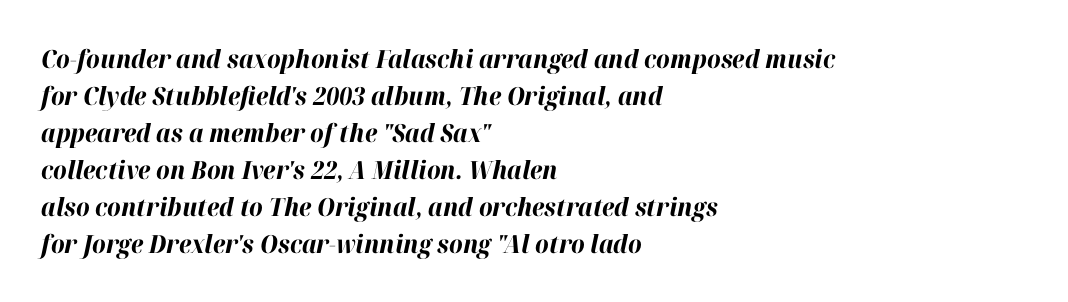
Q: Is the text bold? A: Yes.
Q: Is the text italic (slanted)? A: Yes, it leans right by about 12 degrees.
Q: Is the text underlined? A: No.
Q: How is the paragraph aligned? A: Left-aligned.
Q: Is the spacing between letters normal or unusually wide? A: Normal.
Q: Is the spacing between lines tight, normal or loose? A: Normal.
